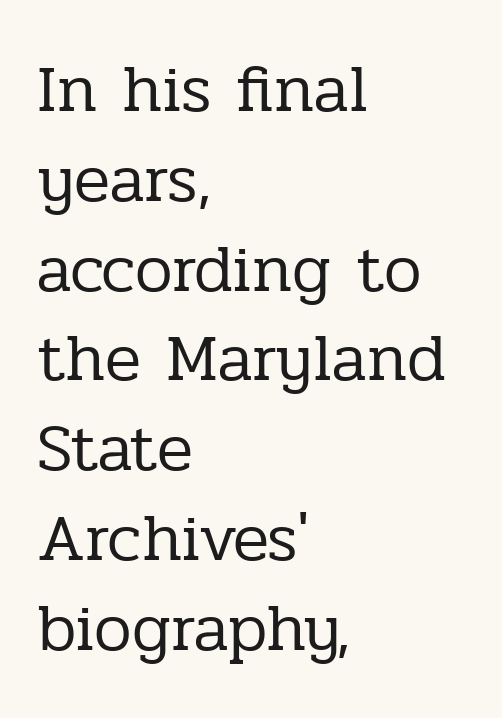
Q: Is the text bold? A: No.
Q: Is the text italic (slanted)? A: No, it is upright.
Q: Is the typeface a serif or a sans-serif typeface? A: Serif.
Q: Is the text underlined? A: No.
Q: How is the paragraph aligned? A: Left-aligned.
Q: Is the spacing between letters normal or unusually wide? A: Normal.
Q: Is the spacing between lines tight, normal or loose? A: Normal.
Q: Width (condensed, normal, or wide)? A: Normal.
Q: Stroke contrast? A: Low.
Q: x-height? A: Medium.
Q: Monospaced? A: No.
